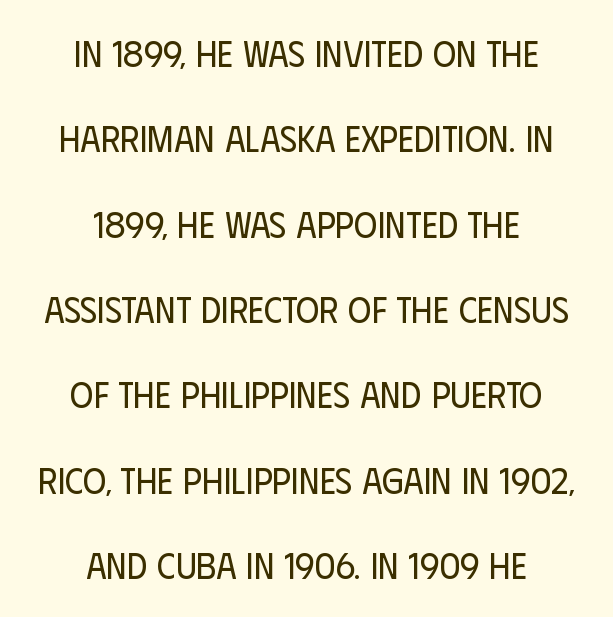
Interline gaps are noticeably wide in this sample. The space directly below the letters is spotless. Centered paragraph, ragged on both sides. Do the characters align in a grid? No, the font is proportional. The axis of the letterforms is exactly vertical. Nope, no serifs anywhere on these letters.
